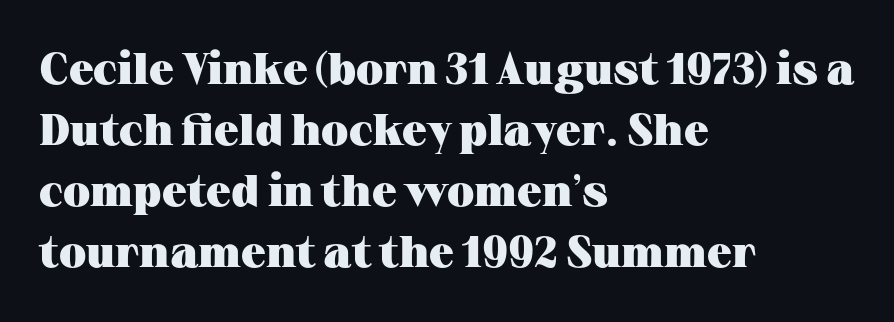
The image shows 44 px heavy, wide serif type, upright; set left-aligned, normal line spacing (1.39x), normal letter spacing, not underlined; medium stroke contrast and a medium x-height.
